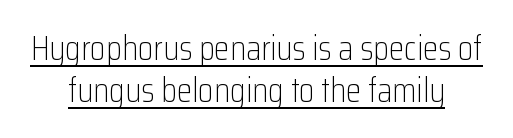
The image shows 35 px light, condensed sans-serif type, upright; set line spacing 1.2x, normal letter spacing, underlined; low stroke contrast and a medium x-height.
